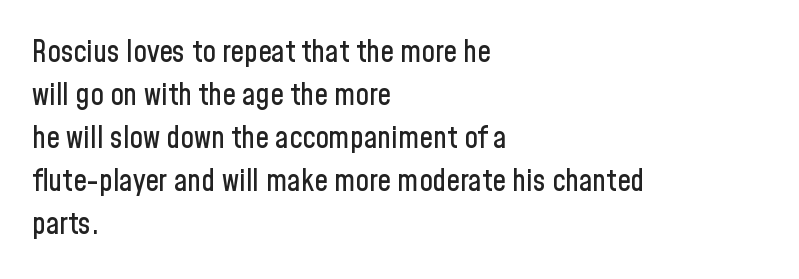
{"serif": "no", "italic": "no", "width": "condensed", "stroke_contrast": "low", "x_height": "medium", "monospaced": "no", "underline": "no", "align": "left", "line_spacing": "normal", "line_spacing_ratio": 1.43, "letter_spacing": "normal", "letter_spacing_em": 0.0, "glyph_px": 30}
